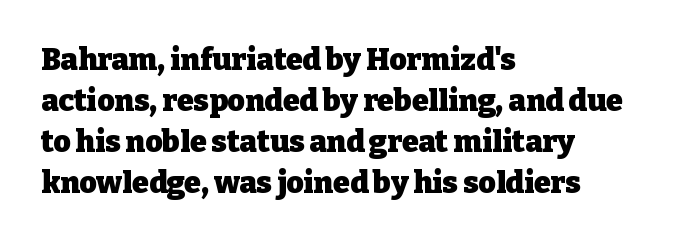
The rag falls on the right side of this text block. The rendering uses natural spacing where letterforms have individual widths. Look at the tracking — it's just the regular setting, nothing added. Emphasis by weight is at full strength: bold.
